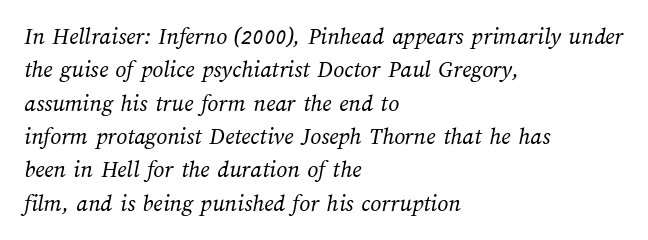
The image shows 24 px text type; set left-aligned, normal line spacing (1.39x), normal letter spacing, not underlined.
